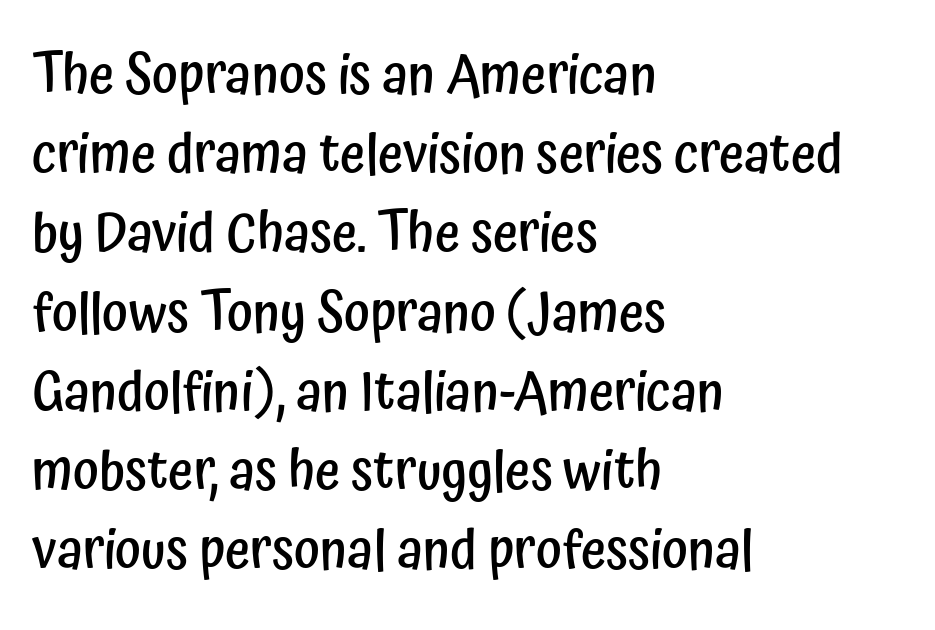
The image shows 55 px semibold, condensed sans-serif type, upright; set left-aligned, normal line spacing (1.44x), normal letter spacing, not underlined; low stroke contrast and a medium x-height.
